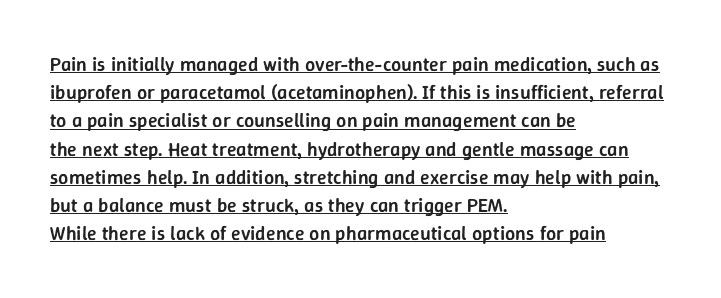
Q: Is the text bold? A: Semi-bold.
Q: Is the text italic (slanted)? A: No, it is upright.
Q: Is the text underlined? A: Yes.
Q: How is the paragraph aligned? A: Left-aligned.
Q: Is the spacing between letters normal or unusually wide? A: Normal.
Q: Is the spacing between lines tight, normal or loose? A: Normal.
